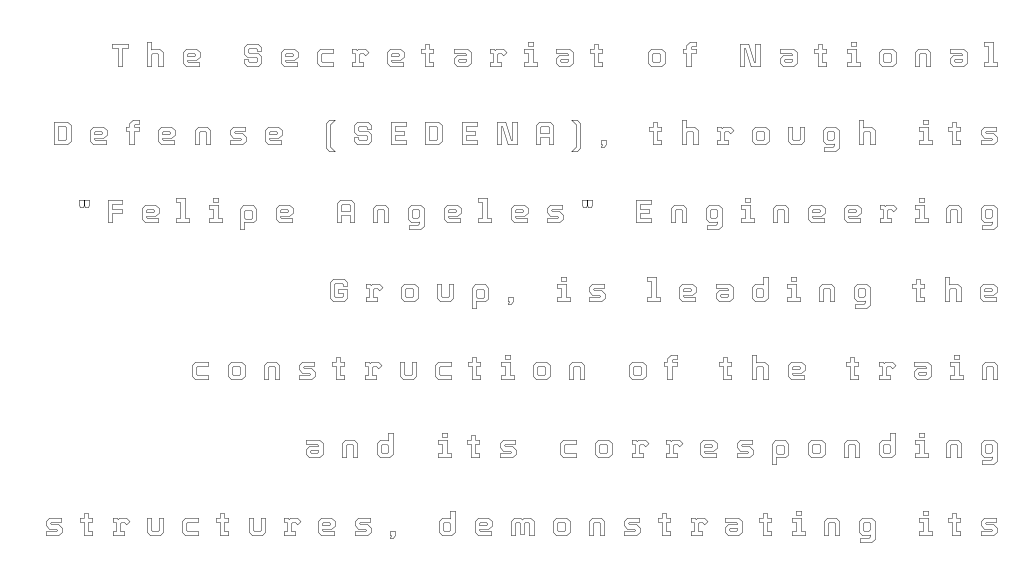
Q: Is the text italic (slanted)? A: No, it is upright.
Q: Is the text underlined? A: No.
Q: How is the paragraph aligned? A: Right-aligned.
Q: Is the spacing between letters normal or unusually wide? A: Unusually wide.
Q: Is the spacing between lines tight, normal or loose? A: Loose.
Q: Width (condensed, normal, or wide)? A: Normal.
Q: x-height? A: Medium.
Q: Monospaced? A: No.
